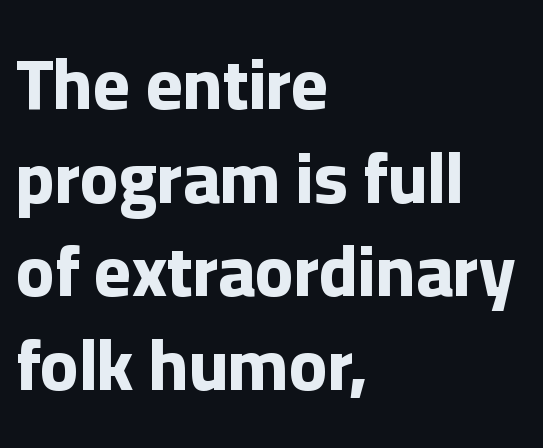
{"serif": "no", "italic": "no", "bold": "yes", "weight": "bold", "width": "normal", "stroke_contrast": "low", "x_height": "medium", "monospaced": "no", "underline": "no", "align": "left", "line_spacing": "normal", "line_spacing_ratio": 1.32, "letter_spacing": "normal", "letter_spacing_em": 0.0, "glyph_px": 71}
